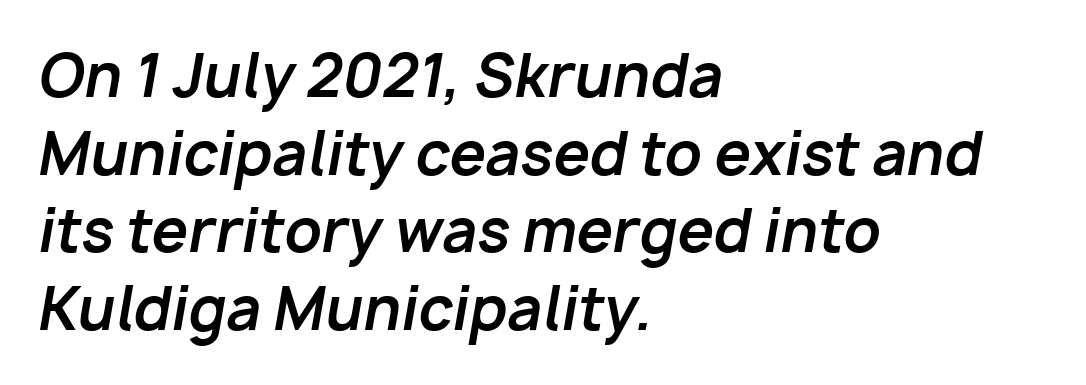
{"italic": "yes", "lean": "right", "slant_degrees": 10, "bold": "yes", "weight": "bold", "width": "normal", "stroke_contrast": "low", "x_height": "medium", "monospaced": "no", "underline": "no", "align": "left", "line_spacing": "normal", "line_spacing_ratio": 1.34, "letter_spacing": "normal", "letter_spacing_em": 0.0, "glyph_px": 58}
